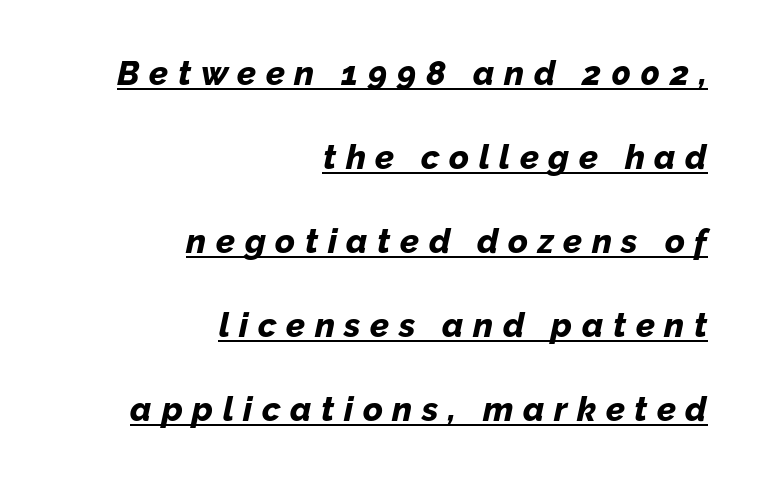
The image shows 34 px bold type, italic (leaning right); set right-aligned, loose line spacing (2.47x), unusually wide letter spacing (+0.28 em), underlined; low stroke contrast and a medium x-height.
